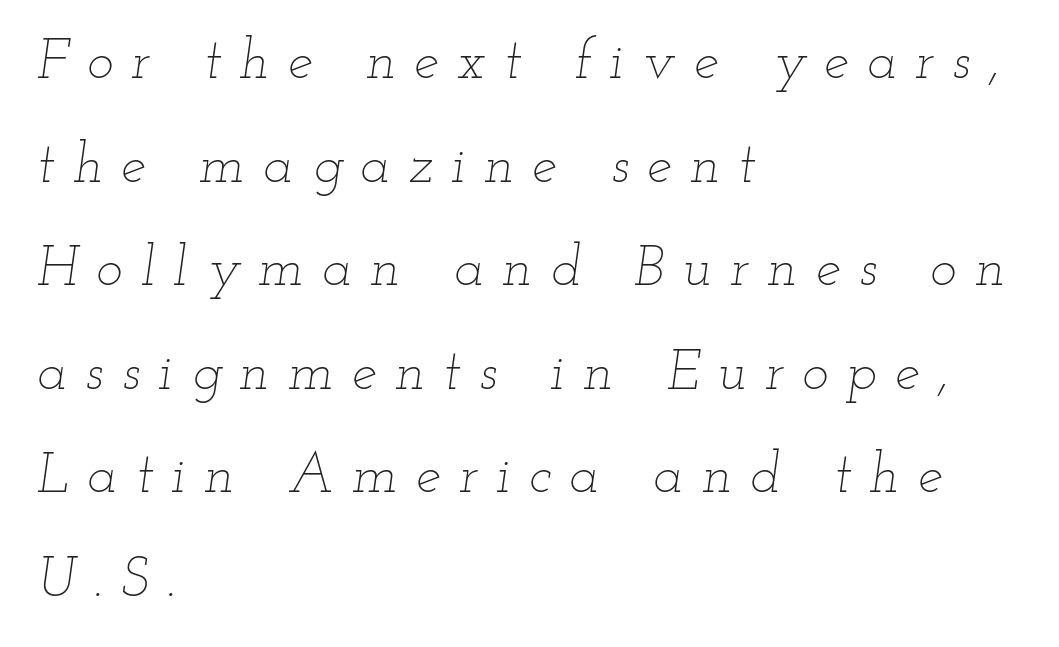
Quick note: underline off. This sample has the flowing, uneven cadence of proportional lettering. These lines are set flush left with a ragged right edge. Words appear elongated and porous because spacing is wide. The letters are slanted; this is an italic face.
